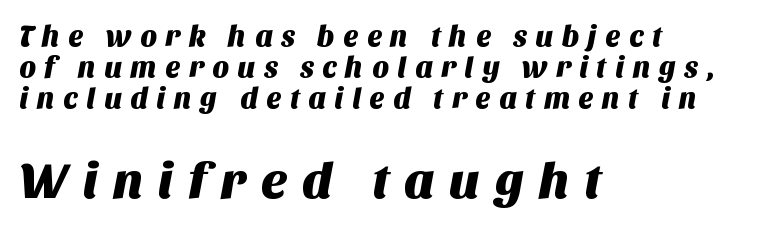
{"serif": "no", "width": "normal", "stroke_contrast": "medium", "x_height": "large", "monospaced": "no", "underline": "no", "align": "left", "line_spacing": "tight", "line_spacing_ratio": 1.07, "letter_spacing": "wide", "letter_spacing_em": 0.28, "larger_block": "second", "size_ratio": 1.72, "glyph_px": 50}
